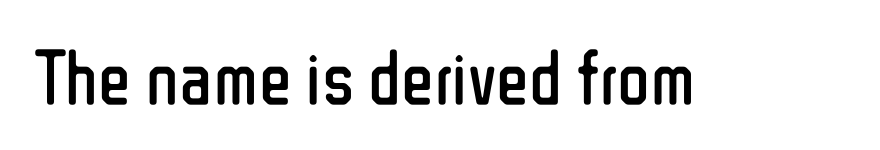
{"serif": "no", "italic": "no", "bold": "no", "weight": "regular", "width": "condensed", "stroke_contrast": "low", "x_height": "medium", "monospaced": "no", "underline": "no", "letter_spacing": "normal", "letter_spacing_em": 0.0, "glyph_px": 77}
